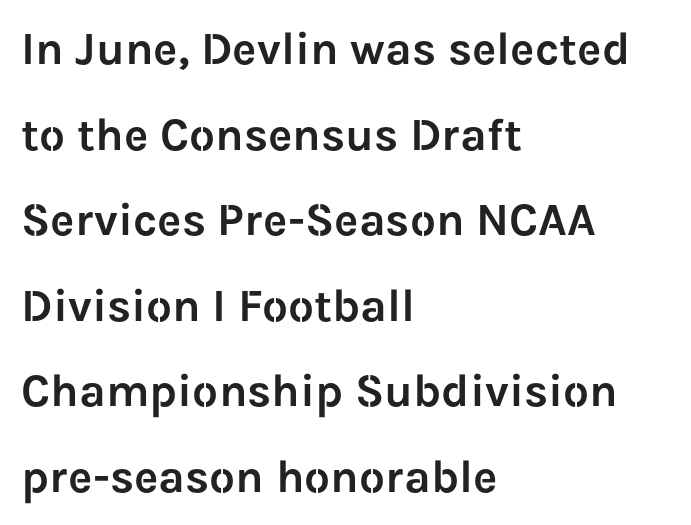
The image shows 46 px sans-serif type, upright; set left-aligned, line spacing 1.86x, normal letter spacing, not underlined; low stroke contrast and a medium x-height.
